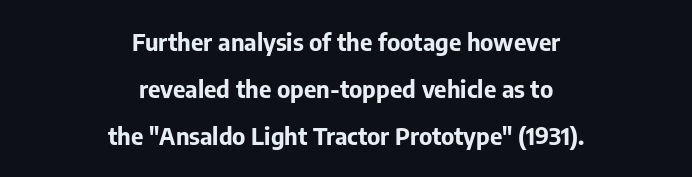
Q: Is the text bold? A: Yes.
Q: Is the text italic (slanted)? A: No, it is upright.
Q: Is the text underlined? A: No.
Q: How is the paragraph aligned? A: Centered.
Q: Is the spacing between letters normal or unusually wide? A: Normal.
Q: Is the spacing between lines tight, normal or loose? A: Loose.
